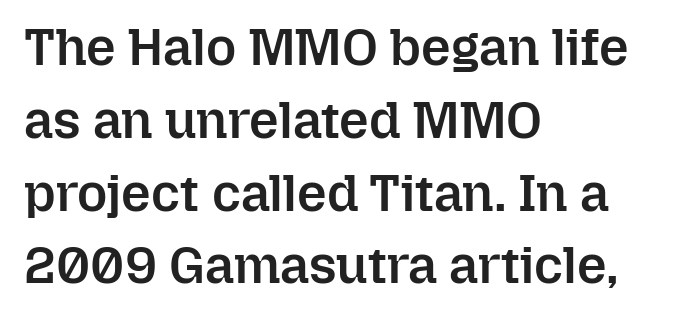
{"italic": "no", "bold": "semi", "weight": "semibold", "width": "normal", "stroke_contrast": "low", "x_height": "medium", "monospaced": "no", "underline": "no", "align": "left", "line_spacing": "normal", "line_spacing_ratio": 1.4, "letter_spacing": "normal", "letter_spacing_em": 0.0, "glyph_px": 52}
